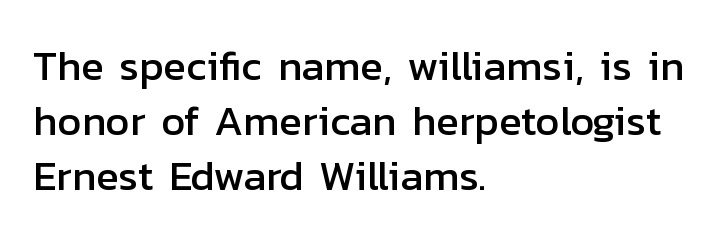
The image shows 42 px sans-serif type, upright; set left-aligned, normal line spacing (1.31x), normal letter spacing, not underlined; low stroke contrast and a medium x-height.
